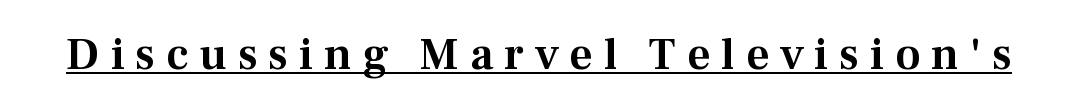
Q: Is the text italic (slanted)? A: No, it is upright.
Q: Is the typeface a serif or a sans-serif typeface? A: Serif.
Q: Is the text underlined? A: Yes.
Q: Is the spacing between letters normal or unusually wide? A: Unusually wide.
Q: Width (condensed, normal, or wide)? A: Normal.
Q: Stroke contrast? A: Medium.
Q: x-height? A: Medium.
Q: Monospaced? A: No.
